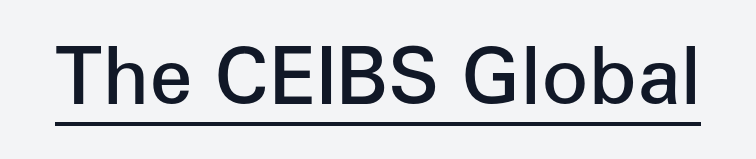
Q: Is the text bold? A: Semi-bold.
Q: Is the text italic (slanted)? A: No, it is upright.
Q: Is the typeface a serif or a sans-serif typeface? A: Sans-serif.
Q: Is the text underlined? A: Yes.
Q: Is the spacing between letters normal or unusually wide? A: Normal.
Q: Width (condensed, normal, or wide)? A: Normal.
Q: Stroke contrast? A: Low.
Q: x-height? A: Medium.
Q: Monospaced? A: No.
